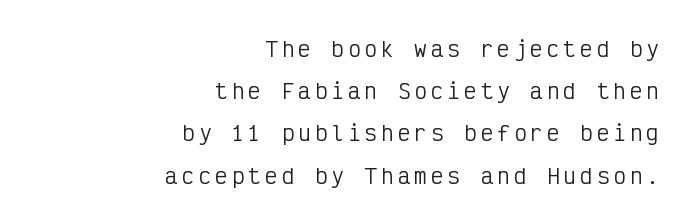
{"italic": "no", "bold": "no", "underline": "no", "align": "right", "line_spacing": "loose", "line_spacing_ratio": 2.01, "glyph_px": 21}
